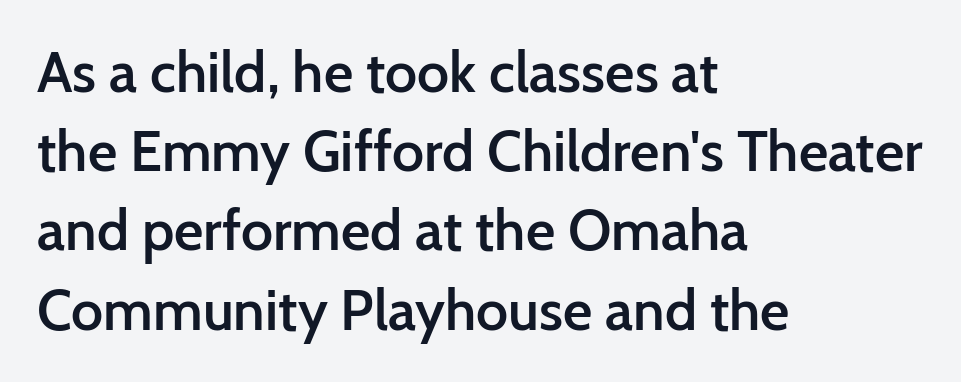
Q: Is the text bold? A: Semi-bold.
Q: Is the text italic (slanted)? A: No, it is upright.
Q: Is the typeface a serif or a sans-serif typeface? A: Sans-serif.
Q: Is the text underlined? A: No.
Q: How is the paragraph aligned? A: Left-aligned.
Q: Is the spacing between letters normal or unusually wide? A: Normal.
Q: Is the spacing between lines tight, normal or loose? A: Normal.
Q: Width (condensed, normal, or wide)? A: Normal.
Q: Stroke contrast? A: Low.
Q: x-height? A: Medium.
Q: Monospaced? A: No.
